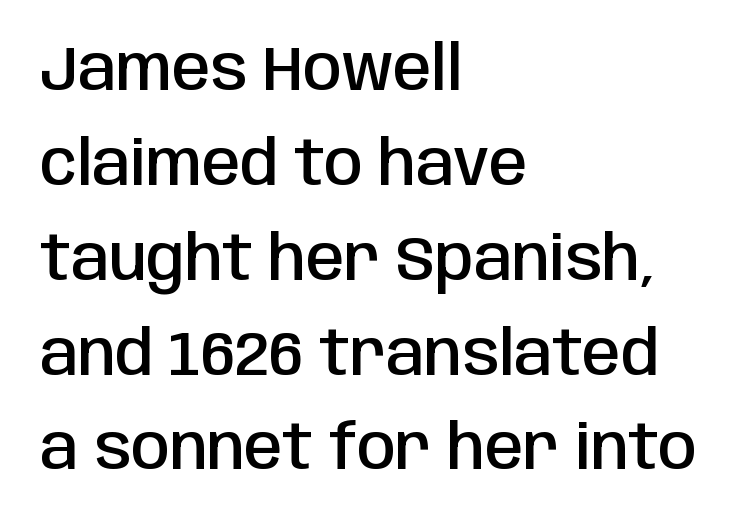
{"serif": "no", "italic": "no", "bold": "semi", "weight": "semibold", "width": "condensed", "stroke_contrast": "low", "x_height": "large", "monospaced": "no", "underline": "no", "align": "left", "line_spacing": "normal", "line_spacing_ratio": 1.53, "letter_spacing": "normal", "letter_spacing_em": 0.0, "glyph_px": 62}
